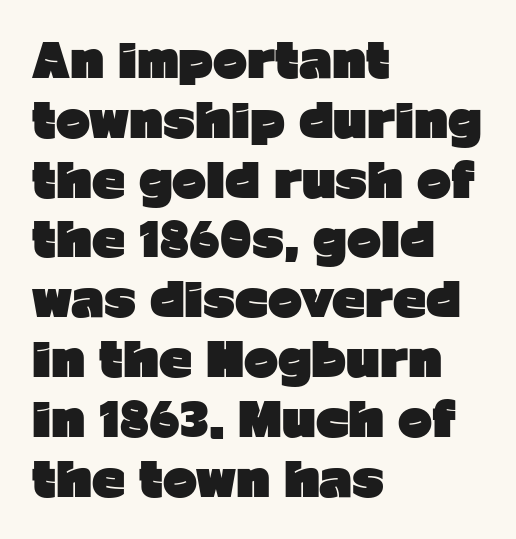
The leading is moderate, giving the passage an even texture. Examine the stroke ends and you'll find no serifs. A full-strength bold gives these letters their thick strokes. Characters remain perfectly vertical along every line. Descenders are the only things crossing below the line. The face used here is proportionally spaced, like ordinary book or web type.
